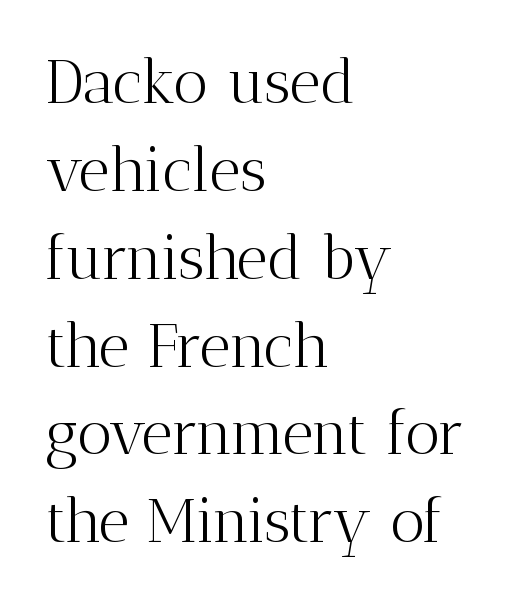
{"serif": "yes", "italic": "no", "bold": "no", "weight": "light", "width": "normal", "stroke_contrast": "medium", "x_height": "medium", "monospaced": "no", "underline": "no", "align": "left", "line_spacing": "normal", "line_spacing_ratio": 1.44, "letter_spacing": "normal", "letter_spacing_em": 0.0, "glyph_px": 61}
